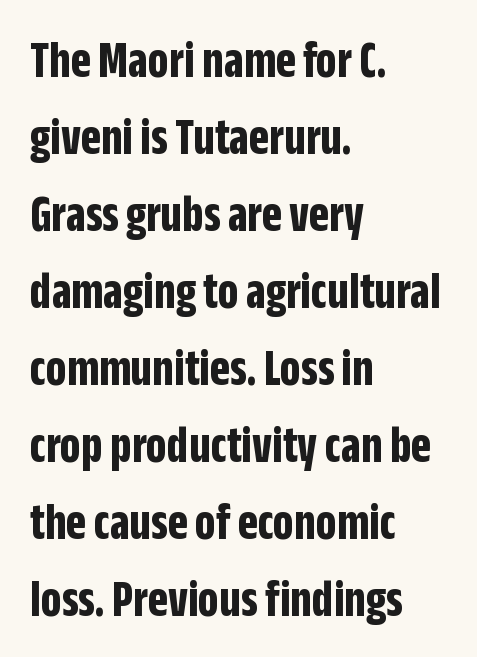
{"serif": "no", "italic": "no", "bold": "yes", "weight": "bold", "width": "condensed", "stroke_contrast": "low", "x_height": "large", "monospaced": "no", "underline": "no", "align": "left", "line_spacing": "normal", "line_spacing_ratio": 1.48, "letter_spacing": "normal", "letter_spacing_em": 0.0, "glyph_px": 52}
